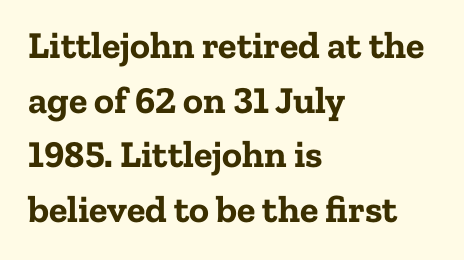
Q: Is the text bold? A: Yes.
Q: Is the text italic (slanted)? A: No, it is upright.
Q: Is the typeface a serif or a sans-serif typeface? A: Serif.
Q: Is the text underlined? A: No.
Q: How is the paragraph aligned? A: Left-aligned.
Q: Is the spacing between letters normal or unusually wide? A: Normal.
Q: Is the spacing between lines tight, normal or loose? A: Normal.
Q: Width (condensed, normal, or wide)? A: Normal.
Q: Stroke contrast? A: Low.
Q: x-height? A: Medium.
Q: Monospaced? A: No.
